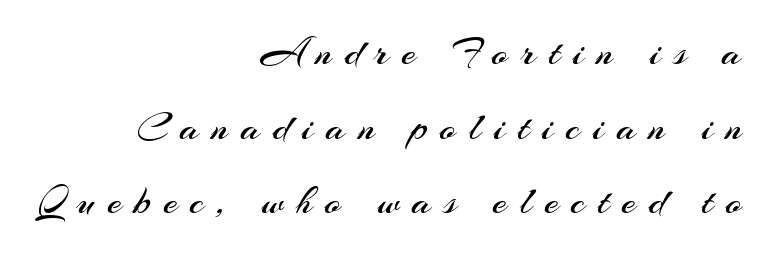
Q: Is the text bold? A: No.
Q: Is the text italic (slanted)? A: Yes.
Q: Is the typeface a serif or a sans-serif typeface? A: Sans-serif.
Q: Is the text underlined? A: No.
Q: How is the paragraph aligned? A: Right-aligned.
Q: Is the spacing between letters normal or unusually wide? A: Unusually wide.
Q: Width (condensed, normal, or wide)? A: Normal.
Q: Stroke contrast? A: Medium.
Q: x-height? A: Small.
Q: Monospaced? A: No.
